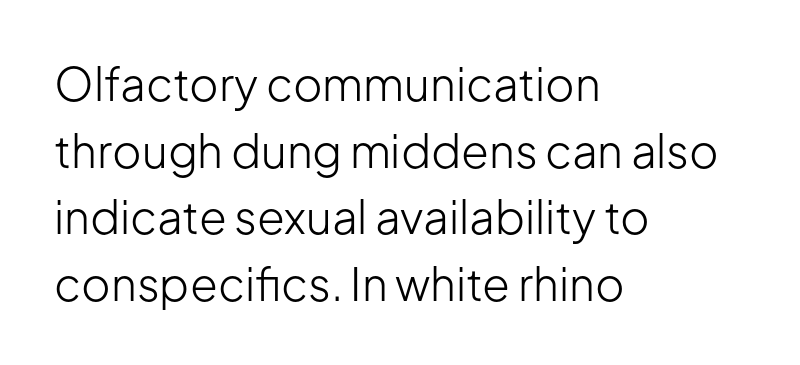
Q: Is the text bold? A: No.
Q: Is the text italic (slanted)? A: No, it is upright.
Q: Is the typeface a serif or a sans-serif typeface? A: Sans-serif.
Q: Is the text underlined? A: No.
Q: How is the paragraph aligned? A: Left-aligned.
Q: Is the spacing between letters normal or unusually wide? A: Normal.
Q: Is the spacing between lines tight, normal or loose? A: Normal.
Q: Width (condensed, normal, or wide)? A: Normal.
Q: Stroke contrast? A: Low.
Q: x-height? A: Medium.
Q: Monospaced? A: No.
